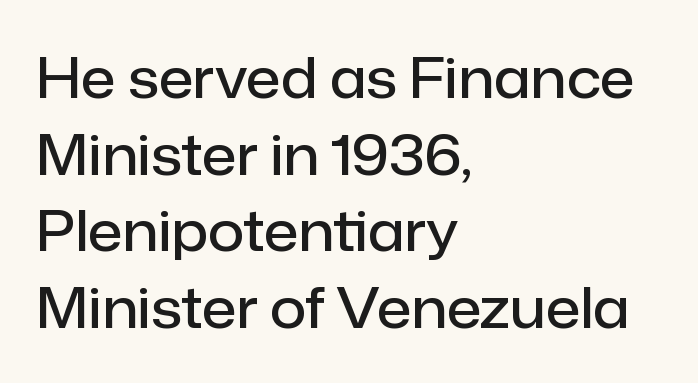
{"serif": "no", "italic": "no", "bold": "semi", "weight": "semibold", "width": "normal", "stroke_contrast": "low", "x_height": "medium", "monospaced": "no", "underline": "no", "align": "left", "line_spacing": "normal", "line_spacing_ratio": 1.37, "letter_spacing": "normal", "letter_spacing_em": 0.0, "glyph_px": 56}
